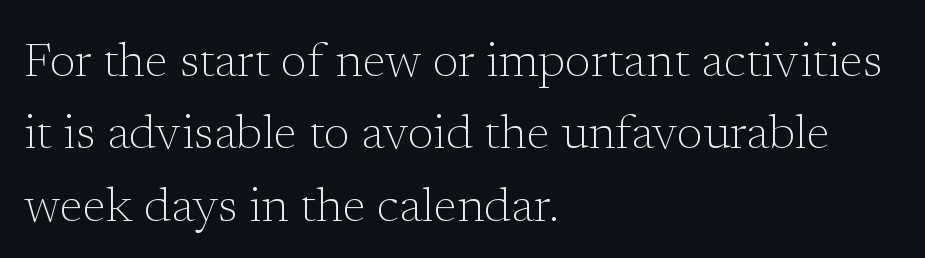
{"serif": "yes", "italic": "no", "bold": "no", "weight": "light", "width": "normal", "stroke_contrast": "low", "x_height": "medium", "monospaced": "no", "underline": "no", "align": "left", "line_spacing": "normal", "line_spacing_ratio": 1.51, "letter_spacing": "normal", "letter_spacing_em": 0.0, "glyph_px": 48}
